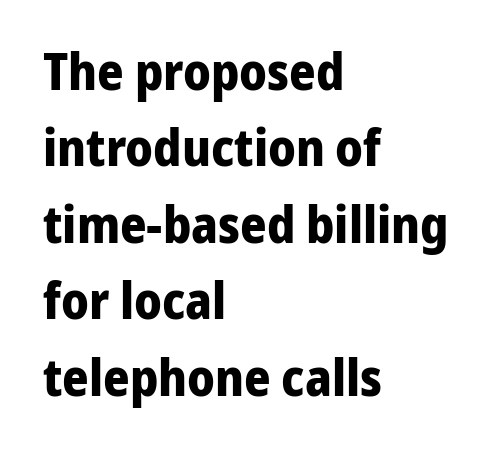
The image shows 51 px bold sans-serif type, upright; set left-aligned, normal line spacing (1.5x), normal letter spacing, not underlined; low stroke contrast and a medium x-height.
